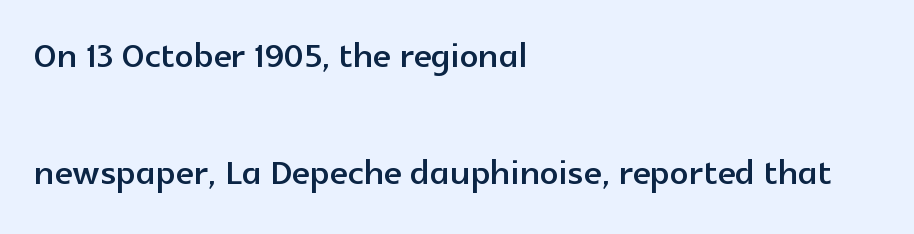
The image shows 47 px sans-serif type, upright; set left-aligned, loose line spacing (2.49x), normal letter spacing, not underlined; a medium x-height.
